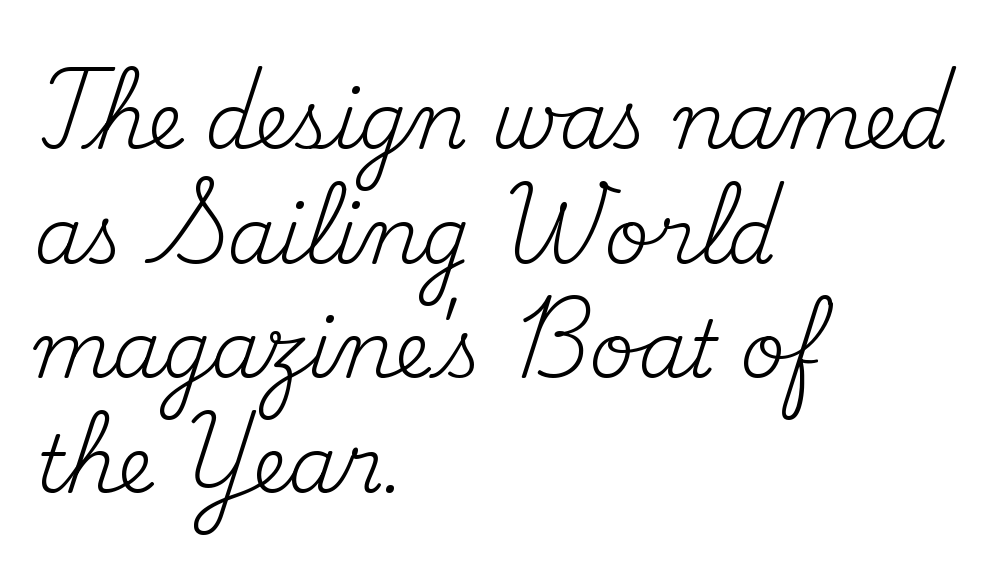
The image shows 78 px regular-weight serif type; set left-aligned, normal line spacing (1.47x), normal letter spacing, not underlined; medium stroke contrast and a small x-height.
